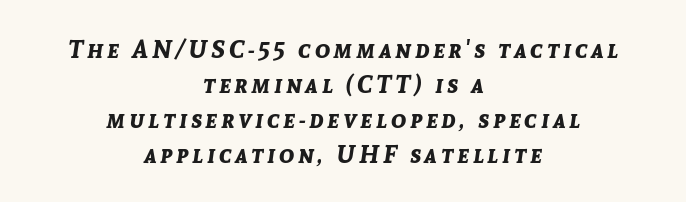
The image shows 25 px bold type, italic (leaning right); set centered, normal line spacing (1.4x), not underlined.
